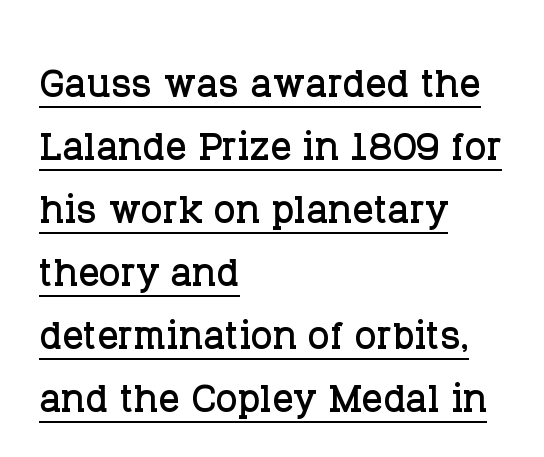
{"serif": "yes", "italic": "no", "width": "normal", "stroke_contrast": "low", "x_height": "large", "monospaced": "no", "underline": "yes", "align": "left", "line_spacing_ratio": 1.21, "letter_spacing": "normal", "letter_spacing_em": 0.0, "glyph_px": 52}
